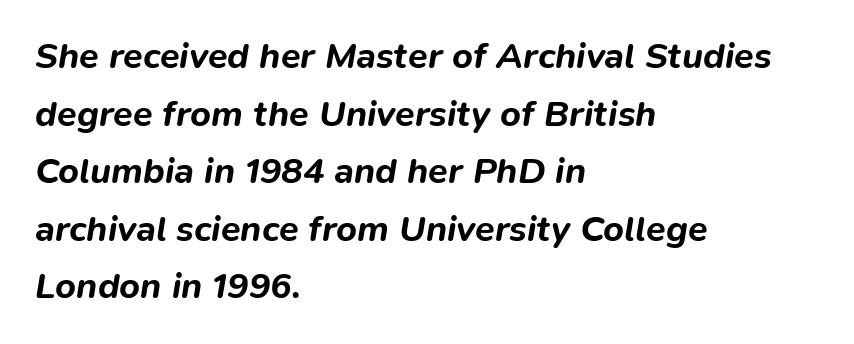
The image shows 36 px bold type, italic (leaning right); set left-aligned, normal line spacing (1.6x), normal letter spacing, not underlined; low stroke contrast and a medium x-height.
